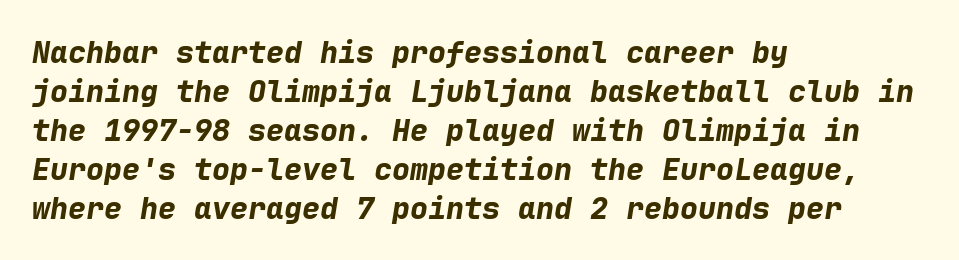
{"italic": "yes", "lean": "right", "slant_degrees": 9, "bold": "yes", "weight": "bold", "width": "normal", "stroke_contrast": "low", "x_height": "medium", "monospaced": "yes", "underline": "no", "align": "left", "line_spacing": "normal", "line_spacing_ratio": 1.3, "letter_spacing": "normal", "letter_spacing_em": 0.0, "glyph_px": 30}
